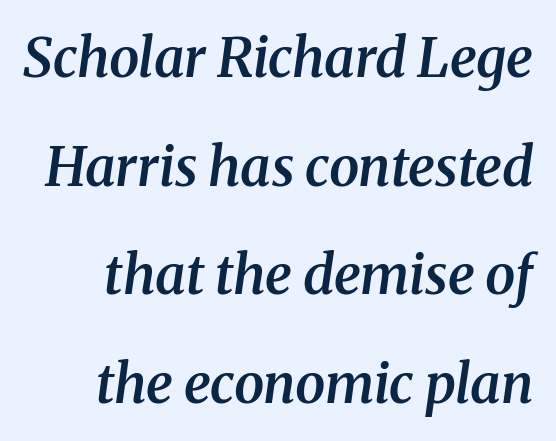
Q: Is the text bold? A: Semi-bold.
Q: Is the text italic (slanted)? A: Yes, it leans right by about 8 degrees.
Q: Is the typeface a serif or a sans-serif typeface? A: Serif.
Q: Is the text underlined? A: No.
Q: Is the spacing between letters normal or unusually wide? A: Normal.
Q: Is the spacing between lines tight, normal or loose? A: Loose.
Q: Width (condensed, normal, or wide)? A: Normal.
Q: Stroke contrast? A: Medium.
Q: x-height? A: Medium.
Q: Monospaced? A: No.
